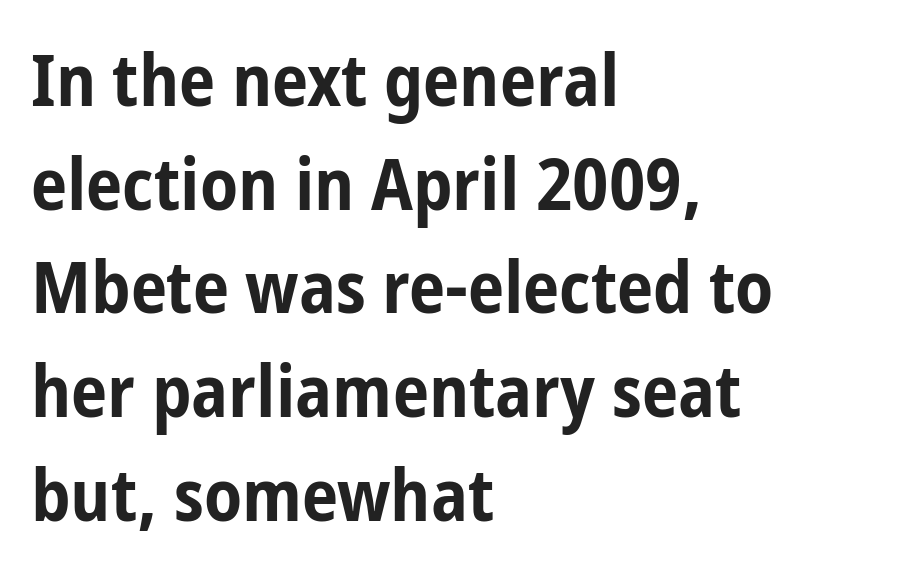
{"serif": "no", "italic": "no", "bold": "yes", "weight": "bold", "width": "condensed", "stroke_contrast": "low", "x_height": "medium", "monospaced": "no", "underline": "no", "align": "left", "line_spacing": "normal", "line_spacing_ratio": 1.42, "letter_spacing": "normal", "letter_spacing_em": 0.0, "glyph_px": 73}
